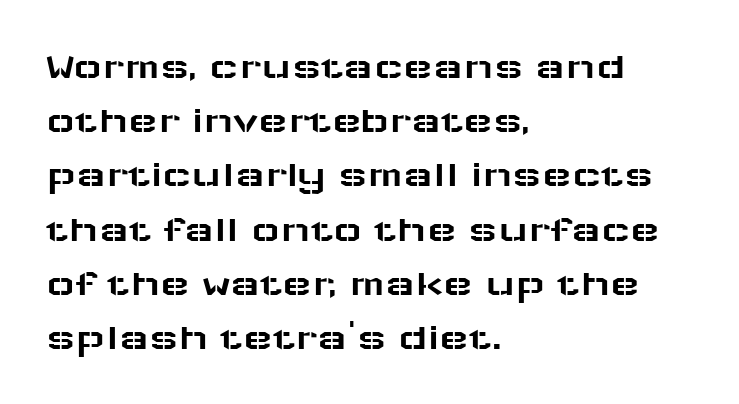
Successive baselines arrive at the customary interval. The letters advance in unequal steps, a hallmark of proportional type. The rendering keeps characters at their native spacing. Check under the words: just untouched page.
